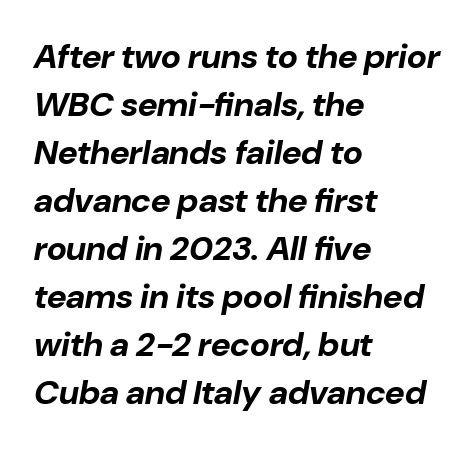
Visually the block forms a straight wall on the left and a jagged coastline on the right. Does the weight exceed regular? Yes, all the way to bold. Observe the ordinary spacing: letters are neighbours, not strangers. The lines sit at an ordinary, default distance from one another. Think of a printed novel: that variable character pitch is what you see here.
